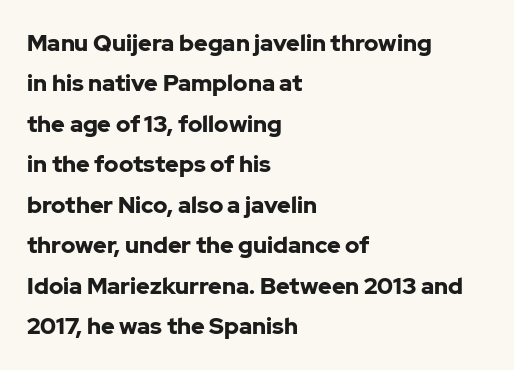
The image shows 23 px bold type, upright; set left-aligned, line spacing 1.76x, normal letter spacing, not underlined.
